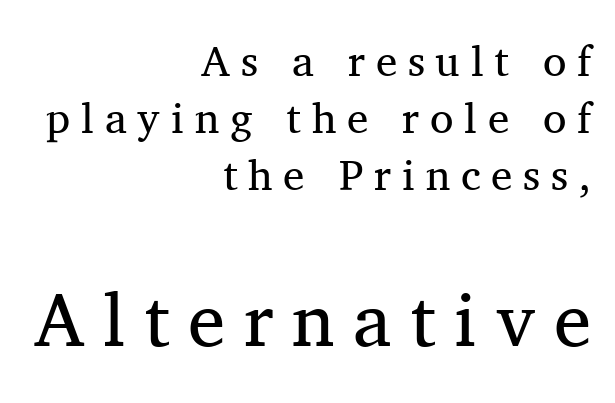
The image shows 75 px regular-weight serif type, upright; set right-aligned, normal line spacing (1.33x), unusually wide letter spacing (+0.25 em), not underlined; the second (bottom) block is 1.74x larger; medium stroke contrast and a medium x-height.
